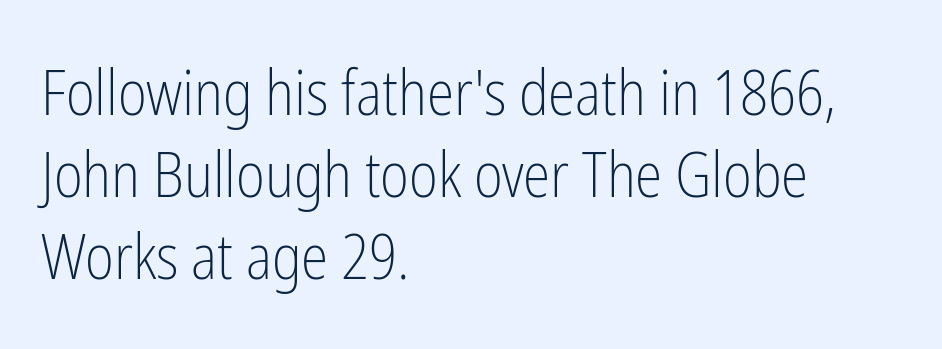
Each new line begins a customary step beneath the previous one. Letter spacing: default. Do the characters align in a grid? No, the font is proportional. Posture: upright roman. No feet cap the strokes, marking this as sans-serif type.
